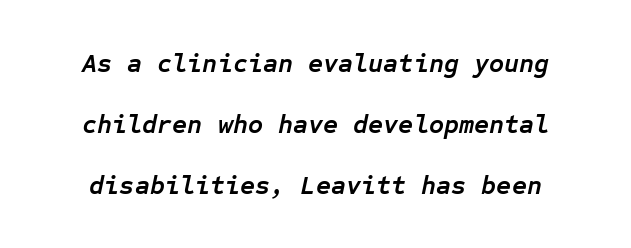
The image shows 26 px bold type, italic (leaning right); set loose line spacing (2.34x), normal letter spacing, not underlined.
